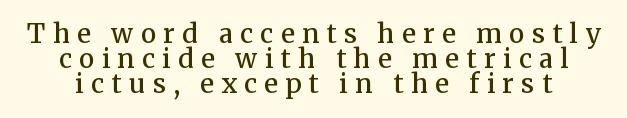
The image shows 26 px text type, upright; set tight line spacing (0.96x), unusually wide letter spacing (+0.28 em), not underlined.
